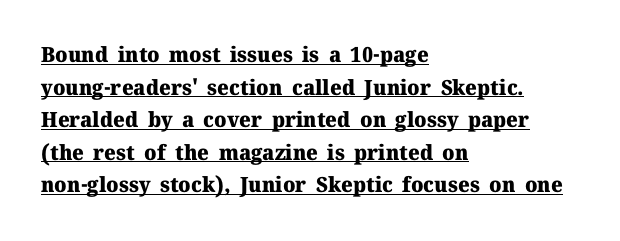
These lines keep a tight, regular rhythm from letter to letter. Typeset ragged right — the left edge is the straight one. Typesetter's note: full bold, strokes at maximum text heaviness. The letters stand upright; this is a roman face.
